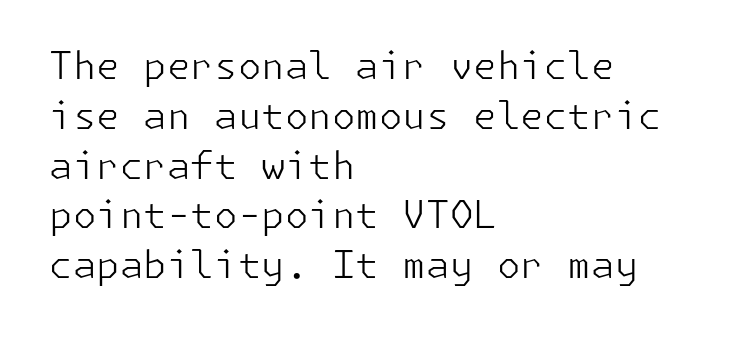
The letterforms sit shoulder to shoulder at normal distance. Compared with a typical body face, this is equally light or lighter still. Letters rest on an invisible, unmarked baseline. Tall strokes in this sample are plumb rather than angled. The face used here is a sans, in the tradition of grotesques and geometrics. Leftover space on each line is placed entirely after the last word.
